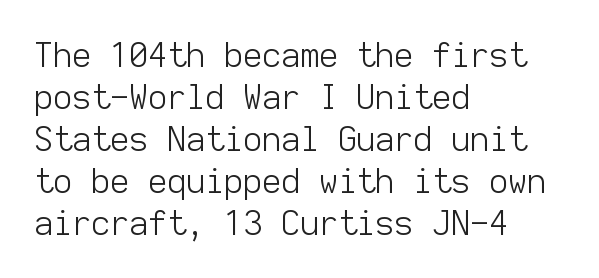
Q: Is the text bold? A: No.
Q: Is the text italic (slanted)? A: No, it is upright.
Q: Is the typeface a serif or a sans-serif typeface? A: Sans-serif.
Q: Is the text underlined? A: No.
Q: How is the paragraph aligned? A: Left-aligned.
Q: Is the spacing between letters normal or unusually wide? A: Normal.
Q: Is the spacing between lines tight, normal or loose? A: Normal.
Q: Width (condensed, normal, or wide)? A: Normal.
Q: Stroke contrast? A: Low.
Q: x-height? A: Medium.
Q: Monospaced? A: Yes.
